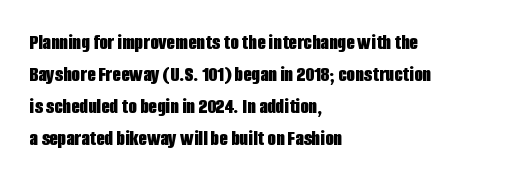
Q: Is the text bold? A: Yes.
Q: Is the text italic (slanted)? A: No, it is upright.
Q: Is the text underlined? A: No.
Q: How is the paragraph aligned? A: Left-aligned.
Q: Is the spacing between letters normal or unusually wide? A: Normal.
Q: Is the spacing between lines tight, normal or loose? A: Normal.
